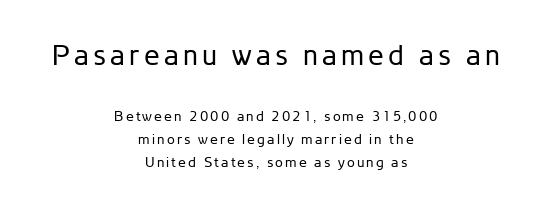
Q: Is the text bold? A: No.
Q: Is the text italic (slanted)? A: No, it is upright.
Q: Is the typeface a serif or a sans-serif typeface? A: Sans-serif.
Q: Is the text underlined? A: No.
Q: How is the paragraph aligned? A: Centered.
Q: Is the spacing between lines tight, normal or loose? A: Normal.
Q: Which block of text is set in a larger size, the first (top) or the second (bottom)? A: The first (top) one.
Q: Width (condensed, normal, or wide)? A: Normal.
Q: Stroke contrast? A: Low.
Q: x-height? A: Medium.
Q: Monospaced? A: No.
